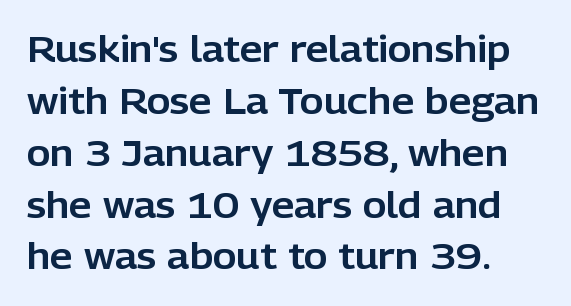
Line starts are locked; line ends wander. This is roman type, the default non-slanted kind. A typesetter would call this proportional, since set widths differ per character. The gaps between neighbouring characters are ordinary and unremarkable.
